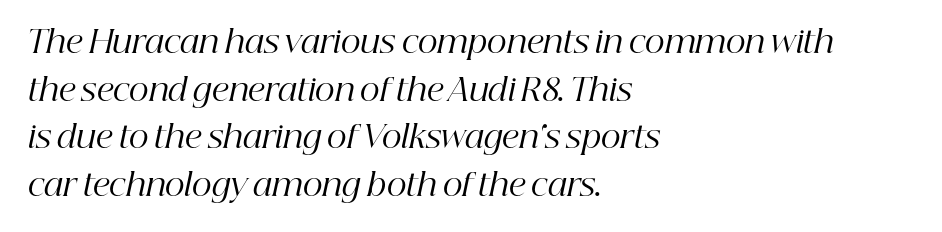
The passage shown is typed in a proportional face where columns would drift. Inter-character spacing is left at the font's built-in metrics. Stroke thickness stays within the range of a standard reading face or lighter. The text was rendered using a seriffed face with decorative stroke endings. Only glyphs here, with clear space below each row. Line beginnings align vertically; line endings do not.
